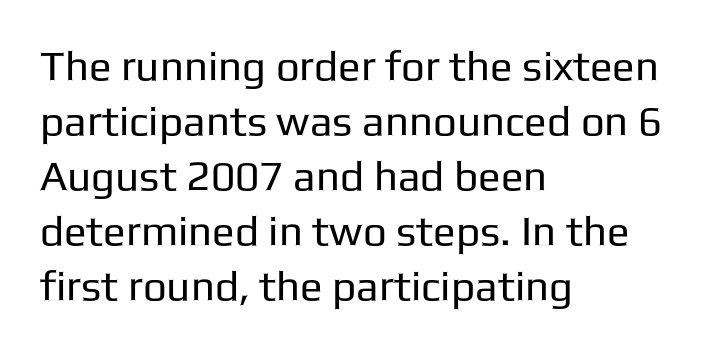
Q: Is the text bold? A: No.
Q: Is the text italic (slanted)? A: No, it is upright.
Q: Is the typeface a serif or a sans-serif typeface? A: Sans-serif.
Q: Is the text underlined? A: No.
Q: How is the paragraph aligned? A: Left-aligned.
Q: Is the spacing between letters normal or unusually wide? A: Normal.
Q: Is the spacing between lines tight, normal or loose? A: Normal.
Q: Width (condensed, normal, or wide)? A: Normal.
Q: Stroke contrast? A: Low.
Q: x-height? A: Medium.
Q: Monospaced? A: No.
